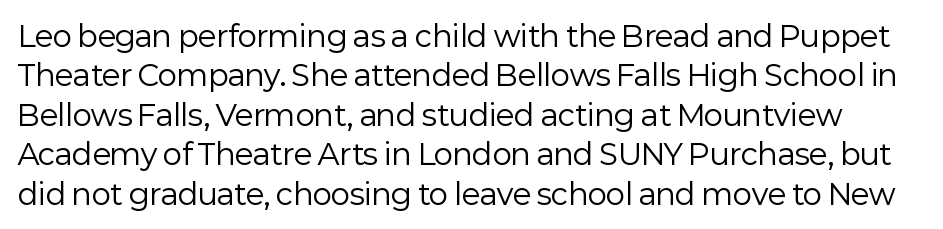
The type family on display is of the sans-serif kind. Vertical stems look standard width or narrower in stroke. In terms of leading, this rendering sits right in the middle. The axis of the letterforms is exactly vertical. Default kerning and tracking; the words read as compact shapes. These lines are rendered in a variable-pitch font.
